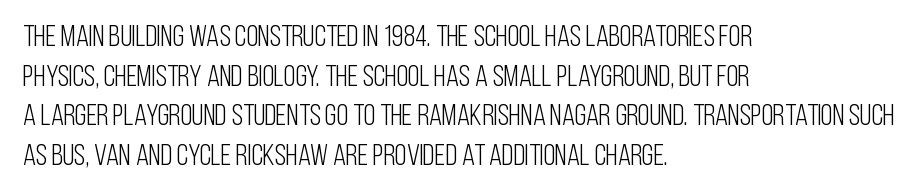
Q: Is the text bold? A: No.
Q: Is the text italic (slanted)? A: No, it is upright.
Q: Is the typeface a serif or a sans-serif typeface? A: Sans-serif.
Q: Is the text underlined? A: No.
Q: How is the paragraph aligned? A: Left-aligned.
Q: Is the spacing between letters normal or unusually wide? A: Normal.
Q: Is the spacing between lines tight, normal or loose? A: Normal.
Q: Width (condensed, normal, or wide)? A: Condensed.
Q: Stroke contrast? A: Low.
Q: x-height? A: Large.
Q: Monospaced? A: No.
